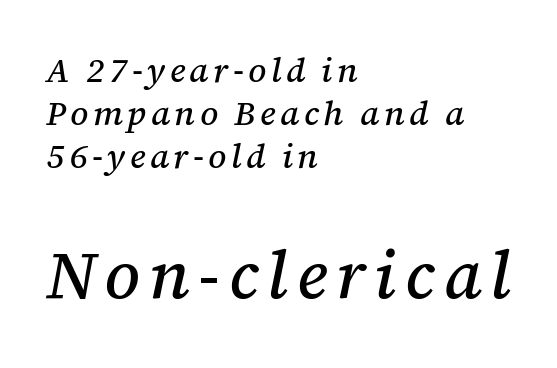
Teacher's note: observe the even left margin — that is flush-left alignment. Rendered with sloped, italic letterforms. The emphasis by scale lands on block number two, below. Anything drawn beneath the words? Only blank space. Each letter keeps its own natural width here, so spacing adapts to shape.
